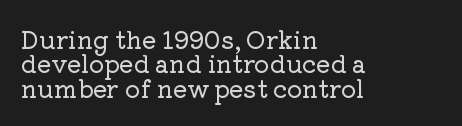
The image shows 24 px text type, upright; set left-aligned, tight line spacing (1.02x), normal letter spacing, not underlined.
